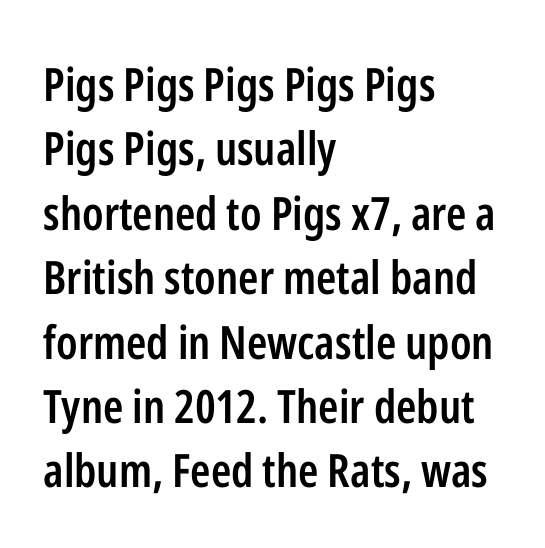
Q: Is the text bold? A: Semi-bold.
Q: Is the text italic (slanted)? A: No, it is upright.
Q: Is the typeface a serif or a sans-serif typeface? A: Sans-serif.
Q: Is the text underlined? A: No.
Q: How is the paragraph aligned? A: Left-aligned.
Q: Is the spacing between letters normal or unusually wide? A: Normal.
Q: Is the spacing between lines tight, normal or loose? A: Normal.
Q: Width (condensed, normal, or wide)? A: Condensed.
Q: Stroke contrast? A: Low.
Q: x-height? A: Medium.
Q: Monospaced? A: No.
